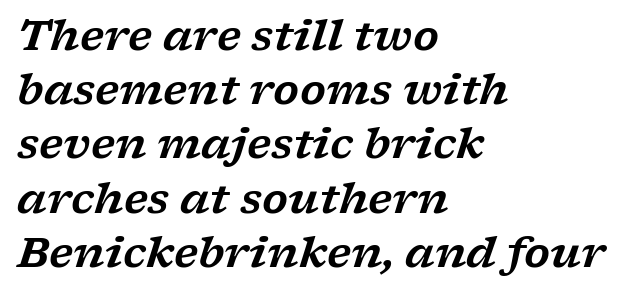
Compared with a centered layout, this one pins lines to the left instead. Quick note: italic. Summary of vertical rhythm: regular, with standard interline spacing. The rendering uses natural spacing where letterforms have individual widths. Letter spacing: default.
